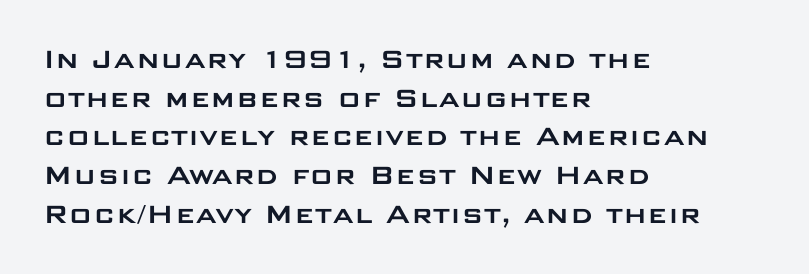
Has an underline been added? It has not. How are the letters spaced? Ordinarily, with no added tracking. The face used here is a sans, in the tradition of grotesques and geometrics. The passage is arranged the way most books set body copy — flush left. Italic? Not at all — the glyphs are vertical.
